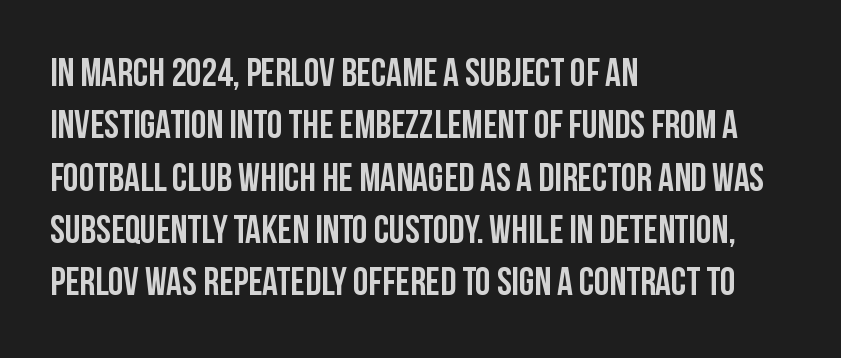
The image shows 39 px condensed sans-serif type, upright; set left-aligned, normal line spacing (1.34x), normal letter spacing, not underlined; low stroke contrast and a large x-height.
